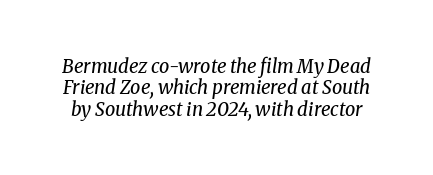
Q: Is the text bold? A: No.
Q: Is the text italic (slanted)? A: Yes, it leans right by about 8 degrees.
Q: Is the text underlined? A: No.
Q: Is the spacing between letters normal or unusually wide? A: Normal.
Q: Is the spacing between lines tight, normal or loose? A: Tight.
